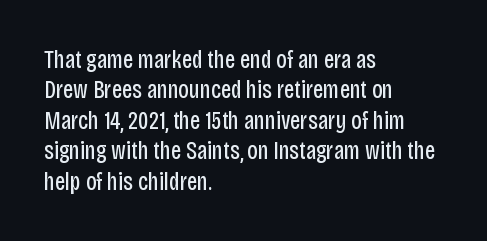
{"italic": "no", "bold": "no", "underline": "no", "align": "left", "line_spacing_ratio": 1.22, "letter_spacing": "normal", "letter_spacing_em": 0.0, "glyph_px": 25}
